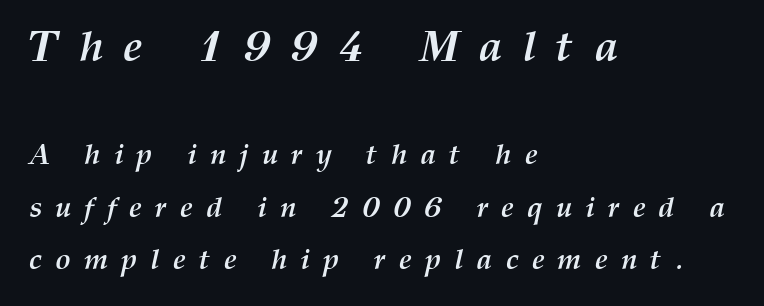
Q: Is the text bold? A: Yes.
Q: Is the text italic (slanted)? A: Yes, it leans right by about 12 degrees.
Q: Is the text underlined? A: No.
Q: How is the paragraph aligned? A: Left-aligned.
Q: Is the spacing between letters normal or unusually wide? A: Unusually wide.
Q: Which block of text is set in a larger size, the first (top) or the second (bottom)? A: The first (top) one.
Q: Width (condensed, normal, or wide)? A: Normal.
Q: Stroke contrast? A: Medium.
Q: x-height? A: Medium.
Q: Monospaced? A: No.
